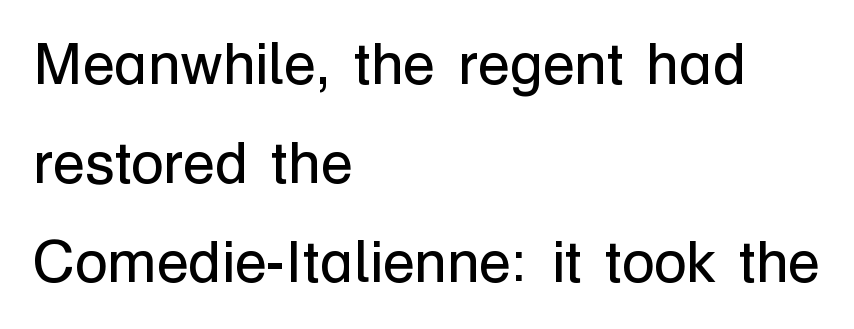
Is the type heavy? It reads as light-to-regular instead. Layout note: lines flush left. The font's upright variant was chosen for this text. Summary of vertical rhythm: regular, with standard interline spacing.
